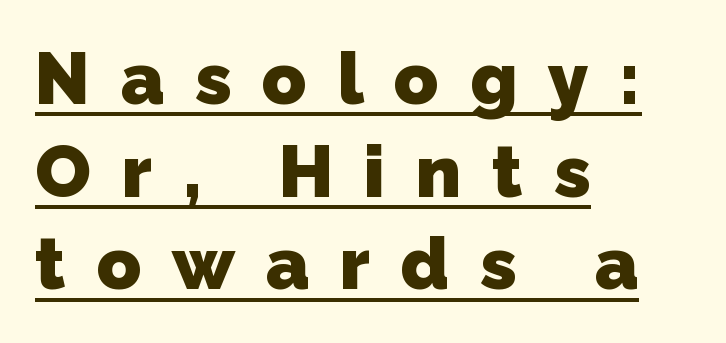
Left-aligned paragraph, ragged on the right. The font is running at its bold setting. In terms of letterform style, serifs are entirely absent. Normally led — the rows are evenly, conventionally spaced. Is there an underline? Yes — a line sits under the letters.
